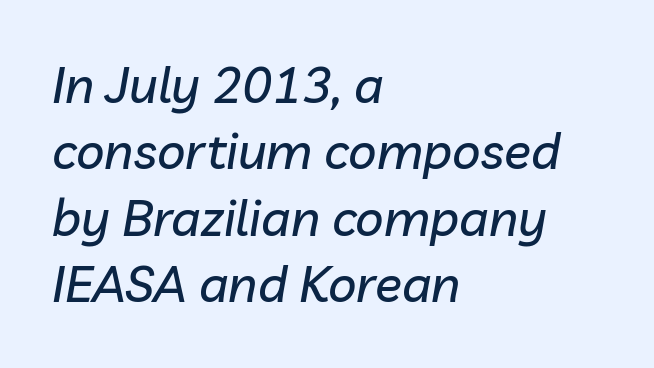
Q: Is the text italic (slanted)? A: Yes, it leans right by about 10 degrees.
Q: Is the text underlined? A: No.
Q: How is the paragraph aligned? A: Left-aligned.
Q: Is the spacing between letters normal or unusually wide? A: Normal.
Q: Is the spacing between lines tight, normal or loose? A: Normal.
Q: Width (condensed, normal, or wide)? A: Normal.
Q: Stroke contrast? A: Low.
Q: x-height? A: Medium.
Q: Monospaced? A: No.
